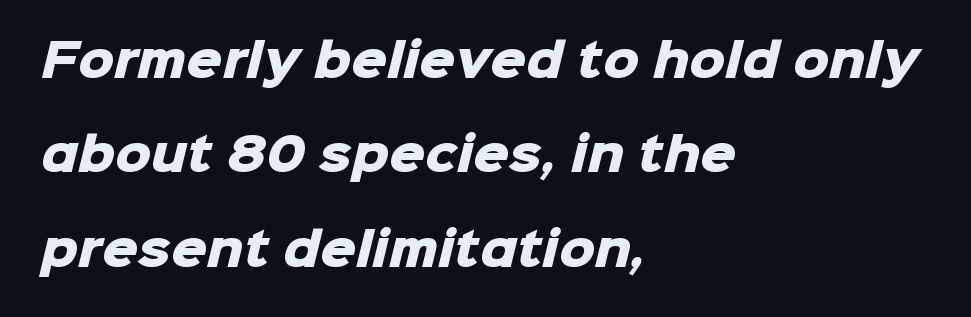
Q: Is the text bold? A: Yes.
Q: Is the typeface a serif or a sans-serif typeface? A: Sans-serif.
Q: Is the text underlined? A: No.
Q: How is the paragraph aligned? A: Left-aligned.
Q: Is the spacing between letters normal or unusually wide? A: Normal.
Q: Is the spacing between lines tight, normal or loose? A: Loose.
Q: Width (condensed, normal, or wide)? A: Normal.
Q: Stroke contrast? A: Low.
Q: x-height? A: Medium.
Q: Monospaced? A: No.
